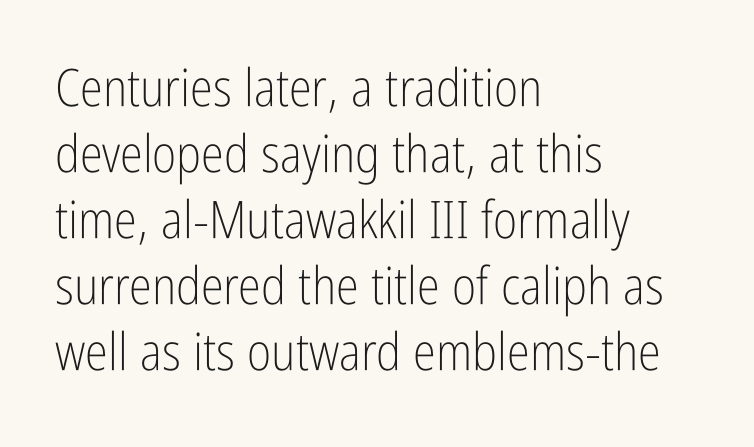
{"serif": "no", "italic": "no", "bold": "no", "weight": "light", "width": "condensed", "stroke_contrast": "low", "x_height": "medium", "monospaced": "no", "underline": "no", "align": "left", "line_spacing": "normal", "line_spacing_ratio": 1.27, "letter_spacing": "normal", "letter_spacing_em": 0.0, "glyph_px": 52}
